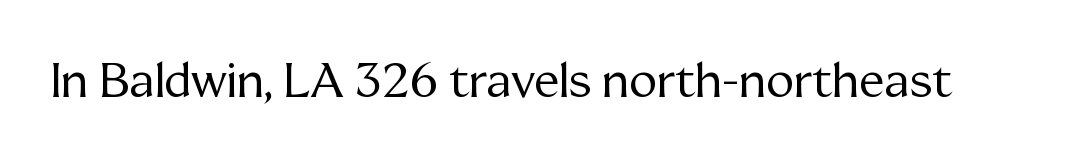
The image shows 47 px regular-weight serif type, upright; set normal letter spacing, not underlined; medium stroke contrast and a medium x-height.
